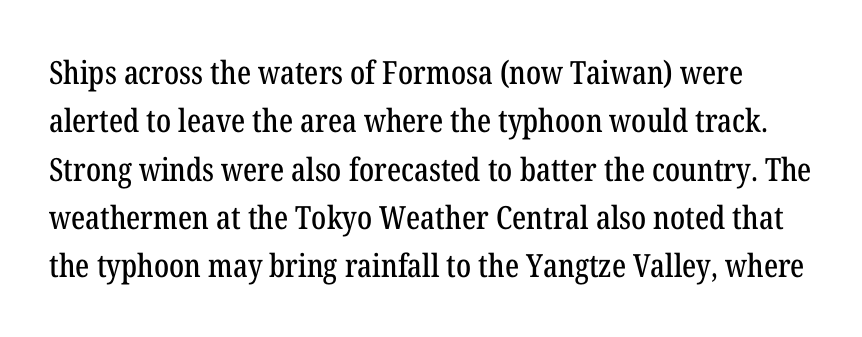
Here the designer chose a conventional face with non-uniform glyph widths. This rendering features lettering with no underline. Words appear dense and cohesive because spacing is normal. Whoever set this chose a conventional vertical rhythm. If you drew a line through each stem, it would be perfectly vertical. The typeface chosen for these lines features serifs.
